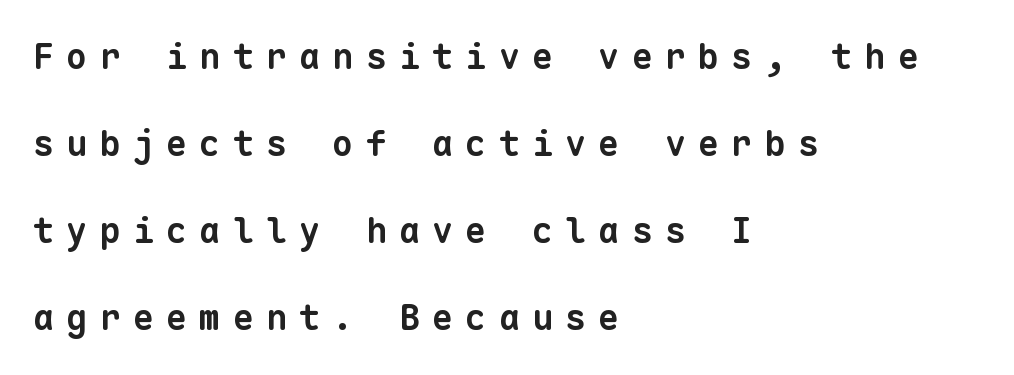
Q: Is the text bold? A: Yes.
Q: Is the typeface a serif or a sans-serif typeface? A: Sans-serif.
Q: Is the text underlined? A: No.
Q: How is the paragraph aligned? A: Left-aligned.
Q: Is the spacing between letters normal or unusually wide? A: Unusually wide.
Q: Is the spacing between lines tight, normal or loose? A: Loose.
Q: Width (condensed, normal, or wide)? A: Normal.
Q: Stroke contrast? A: Low.
Q: x-height? A: Medium.
Q: Monospaced? A: Yes.
